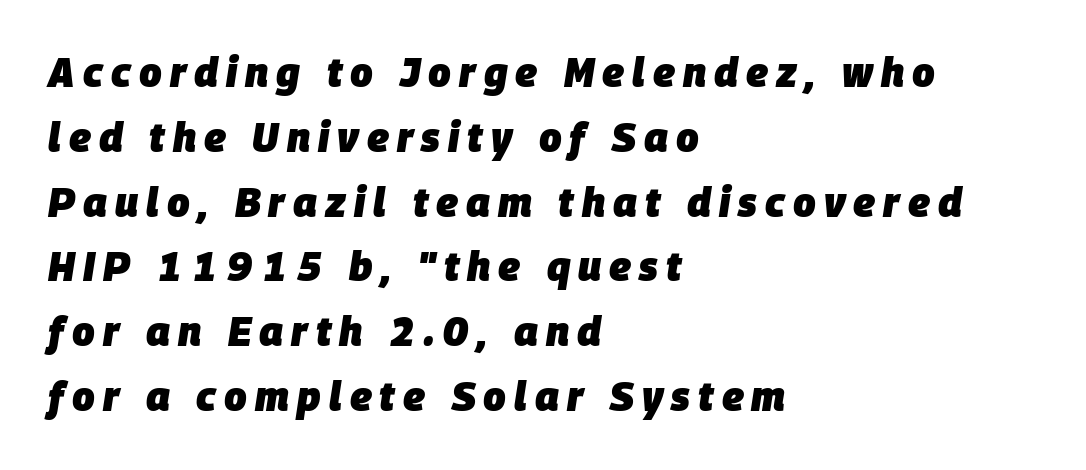
{"italic": "yes", "lean": "right", "slant_degrees": 9, "bold": "yes", "weight": "heavy", "width": "normal", "stroke_contrast": "low", "x_height": "large", "monospaced": "no", "underline": "no", "align": "left", "line_spacing": "normal", "line_spacing_ratio": 1.62, "letter_spacing": "wide", "letter_spacing_em": 0.2, "glyph_px": 40}
